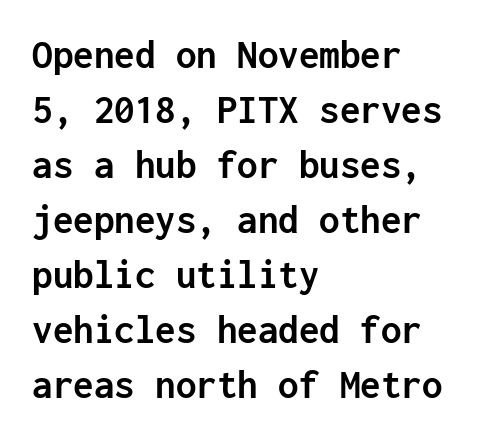
Q: Is the text bold? A: Yes.
Q: Is the text italic (slanted)? A: No, it is upright.
Q: Is the typeface a serif or a sans-serif typeface? A: Sans-serif.
Q: Is the text underlined? A: No.
Q: How is the paragraph aligned? A: Left-aligned.
Q: Is the spacing between letters normal or unusually wide? A: Normal.
Q: Is the spacing between lines tight, normal or loose? A: Normal.
Q: Width (condensed, normal, or wide)? A: Normal.
Q: Stroke contrast? A: Low.
Q: x-height? A: Medium.
Q: Monospaced? A: Yes.
